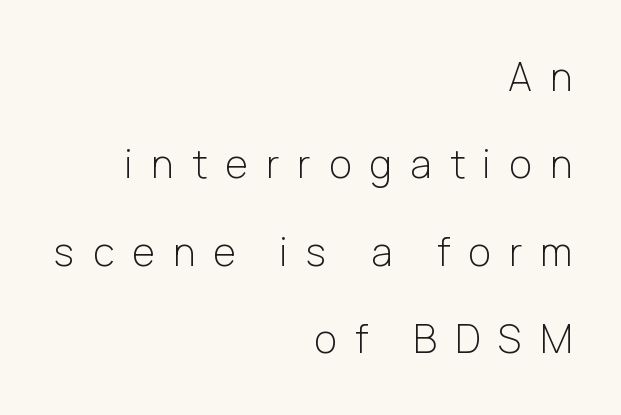
Q: Is the text bold? A: No.
Q: Is the text italic (slanted)? A: No, it is upright.
Q: Is the typeface a serif or a sans-serif typeface? A: Sans-serif.
Q: Is the text underlined? A: No.
Q: How is the paragraph aligned? A: Right-aligned.
Q: Is the spacing between letters normal or unusually wide? A: Unusually wide.
Q: Is the spacing between lines tight, normal or loose? A: Loose.
Q: Width (condensed, normal, or wide)? A: Normal.
Q: Stroke contrast? A: Low.
Q: x-height? A: Medium.
Q: Monospaced? A: No.
